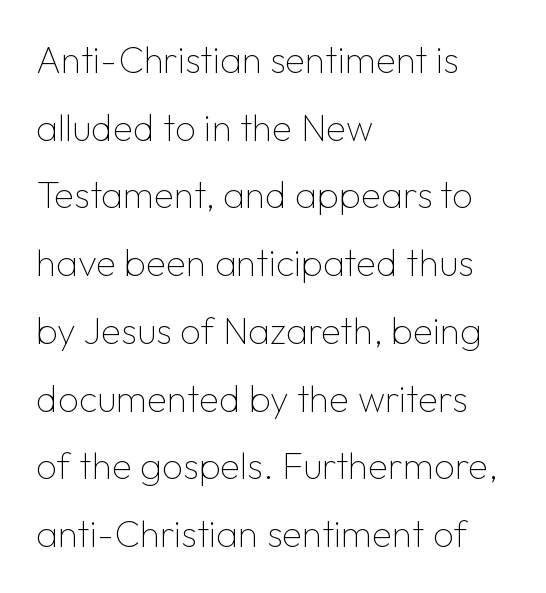
The image shows 37 px thin sans-serif type, upright; set left-aligned, line spacing 1.83x, normal letter spacing, not underlined; low stroke contrast and a medium x-height.
